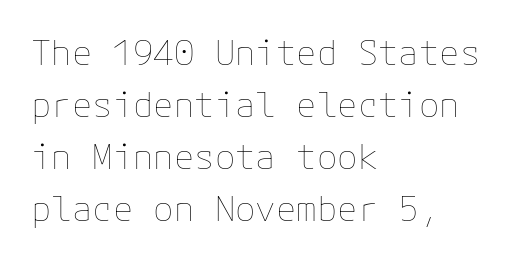
Which margin do the lines hug? The left one — the right edge is uneven. Descenders are the only things crossing below the line. The leading is moderate, giving the passage an even texture. Stem width sits at or under what a default text font uses.
